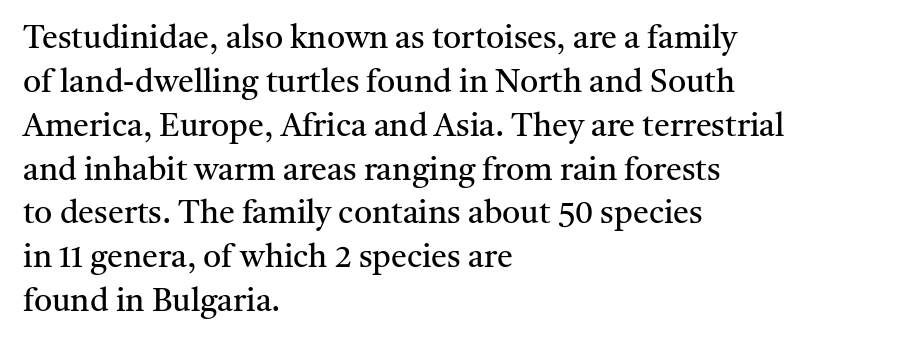
Q: Is the text bold? A: No.
Q: Is the text italic (slanted)? A: No, it is upright.
Q: Is the typeface a serif or a sans-serif typeface? A: Serif.
Q: Is the text underlined? A: No.
Q: How is the paragraph aligned? A: Left-aligned.
Q: Is the spacing between letters normal or unusually wide? A: Normal.
Q: Is the spacing between lines tight, normal or loose? A: Normal.
Q: Width (condensed, normal, or wide)? A: Normal.
Q: Stroke contrast? A: Medium.
Q: x-height? A: Medium.
Q: Monospaced? A: No.
